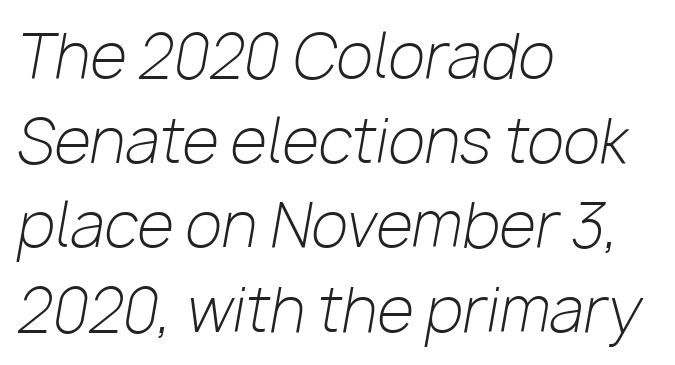
Q: Is the text bold? A: No.
Q: Is the text italic (slanted)? A: Yes, it leans right by about 10 degrees.
Q: Is the text underlined? A: No.
Q: How is the paragraph aligned? A: Left-aligned.
Q: Is the spacing between letters normal or unusually wide? A: Normal.
Q: Is the spacing between lines tight, normal or loose? A: Normal.
Q: Width (condensed, normal, or wide)? A: Normal.
Q: Stroke contrast? A: Low.
Q: x-height? A: Medium.
Q: Monospaced? A: No.
